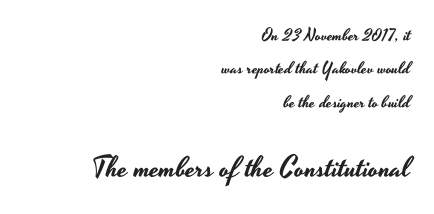
The image shows 29 px wide sans-serif type; set right-aligned, loose line spacing (1.97x), normal letter spacing, not underlined; the second (bottom) block is 1.71x larger; low stroke contrast and a small x-height.
